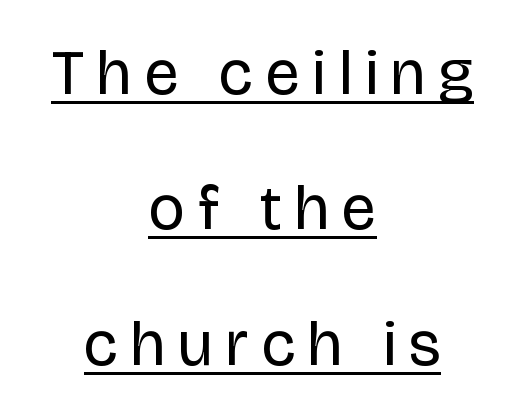
{"serif": "no", "italic": "no", "bold": "no", "weight": "regular", "width": "normal", "stroke_contrast": "low", "x_height": "large", "monospaced": "no", "underline": "yes", "align": "center", "line_spacing": "loose", "line_spacing_ratio": 2.15, "letter_spacing": "wide", "letter_spacing_em": 0.21, "glyph_px": 63}
